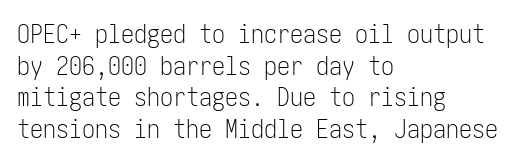
Q: Is the text bold? A: No.
Q: Is the text italic (slanted)? A: No, it is upright.
Q: Is the text underlined? A: No.
Q: How is the paragraph aligned? A: Left-aligned.
Q: Is the spacing between letters normal or unusually wide? A: Normal.
